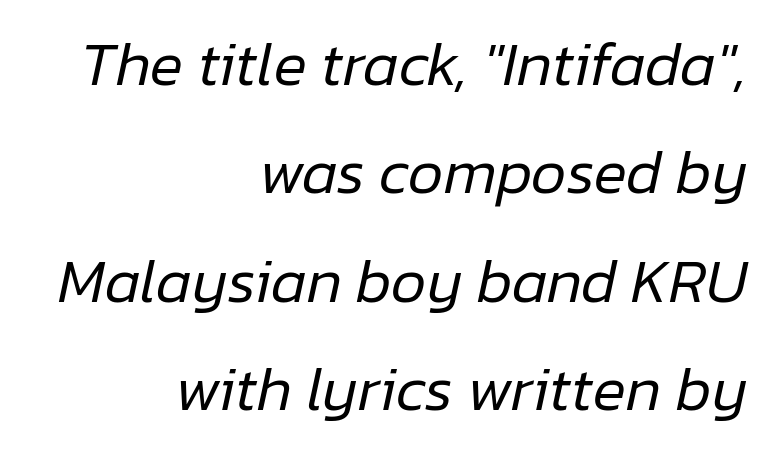
Q: Is the text bold? A: No.
Q: Is the text italic (slanted)? A: Yes, it leans right by about 12 degrees.
Q: Is the text underlined? A: No.
Q: How is the paragraph aligned? A: Right-aligned.
Q: Is the spacing between letters normal or unusually wide? A: Normal.
Q: Width (condensed, normal, or wide)? A: Normal.
Q: Stroke contrast? A: Low.
Q: x-height? A: Medium.
Q: Monospaced? A: No.
